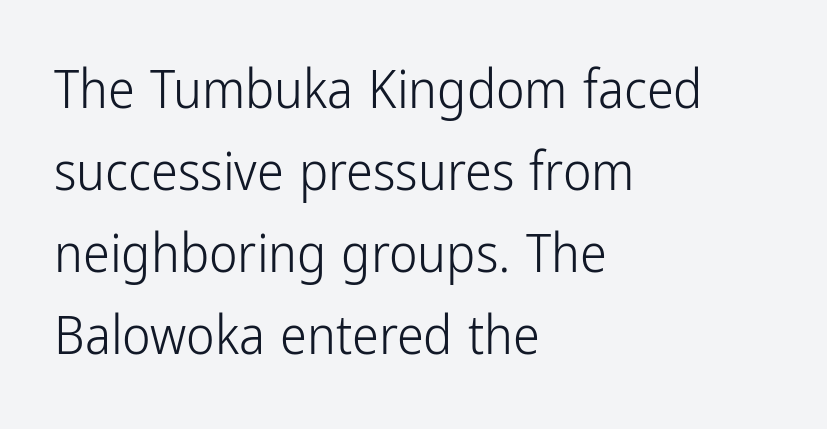
Q: Is the text bold? A: No.
Q: Is the text italic (slanted)? A: No, it is upright.
Q: Is the typeface a serif or a sans-serif typeface? A: Sans-serif.
Q: Is the text underlined? A: No.
Q: How is the paragraph aligned? A: Left-aligned.
Q: Is the spacing between letters normal or unusually wide? A: Normal.
Q: Is the spacing between lines tight, normal or loose? A: Normal.
Q: Width (condensed, normal, or wide)? A: Condensed.
Q: Stroke contrast? A: Low.
Q: x-height? A: Medium.
Q: Monospaced? A: No.
